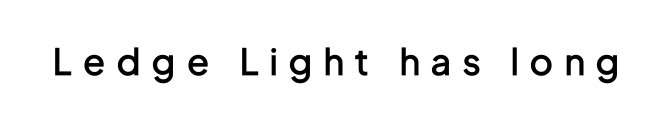
Is this a fixed-width face? No — the glyphs have proportional, varying widths. Anything drawn beneath the words? Only blank space. The letters are spread apart with noticeably loose tracking. Nope, no serifs anywhere on these letters. Unlike italic type, these characters show no tilt at all.
